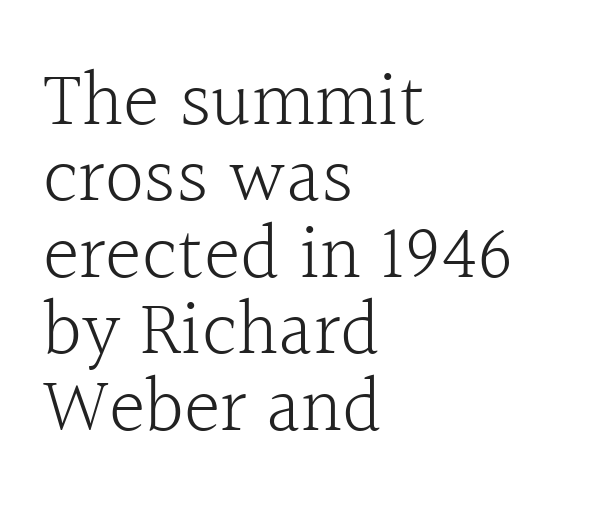
{"serif": "yes", "italic": "no", "bold": "no", "weight": "light", "width": "normal", "x_height": "medium", "monospaced": "no", "underline": "no", "align": "left", "line_spacing": "tight", "line_spacing_ratio": 0.98, "letter_spacing": "normal", "letter_spacing_em": 0.0, "glyph_px": 78}
